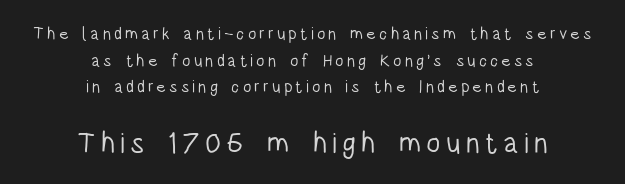
Character widths vary here, with narrow letters taking less room than wide ones. The specimen reads as upright at a glance. Evenly set lines give the paragraph a standard silhouette. This rendering uses center alignment, leaving both contours irregular but symmetric.
